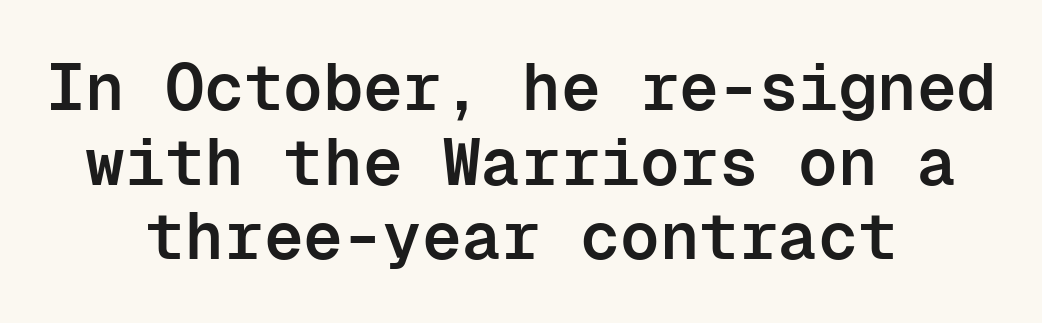
Leftover space on each line is divided equally before and after the words. Has an underline been added? It has not. Each word holds together tightly as a unit, with standard inter-letter gaps. Is this a fixed-width face? Yes — each glyph sits in an identical cell.
